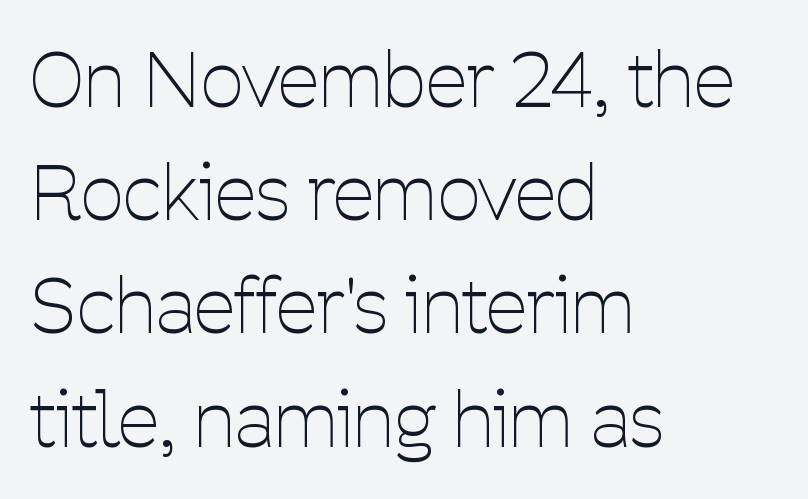
The image shows 75 px thin, condensed sans-serif type, upright; set left-aligned, normal line spacing (1.51x), normal letter spacing, not underlined; low stroke contrast and a medium x-height.
